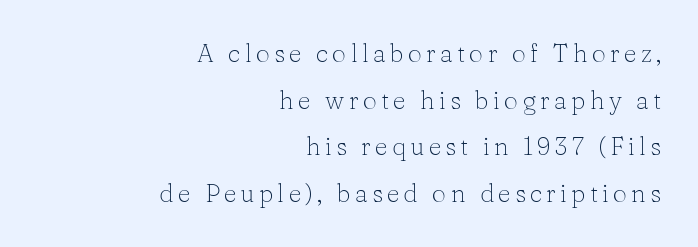
Does the copy run flush right? Yes — the right margin is perfectly even. Posture: straight, roman, zero tilt. Vertical stems look standard width or narrower in stroke. Glance below the letters and you will spot only blank space.
